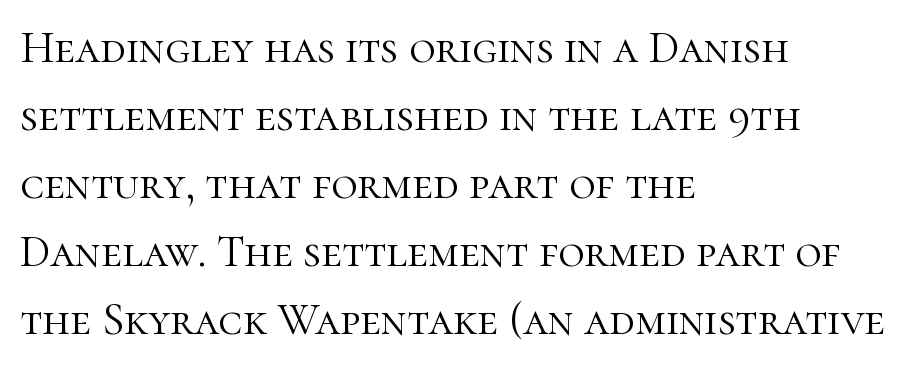
Q: Is the text bold? A: No.
Q: Is the text italic (slanted)? A: No, it is upright.
Q: Is the typeface a serif or a sans-serif typeface? A: Serif.
Q: Is the text underlined? A: No.
Q: How is the paragraph aligned? A: Left-aligned.
Q: Is the spacing between letters normal or unusually wide? A: Normal.
Q: Is the spacing between lines tight, normal or loose? A: Normal.
Q: Width (condensed, normal, or wide)? A: Normal.
Q: Stroke contrast? A: High.
Q: x-height? A: Medium.
Q: Monospaced? A: No.
